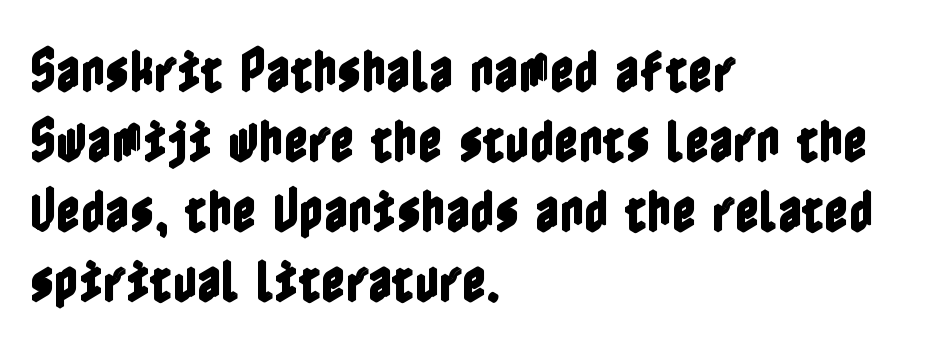
{"italic": "no", "width": "condensed", "x_height": "medium", "underline": "no", "align": "left", "line_spacing": "normal", "line_spacing_ratio": 1.49, "letter_spacing": "normal", "letter_spacing_em": 0.0, "glyph_px": 47}
